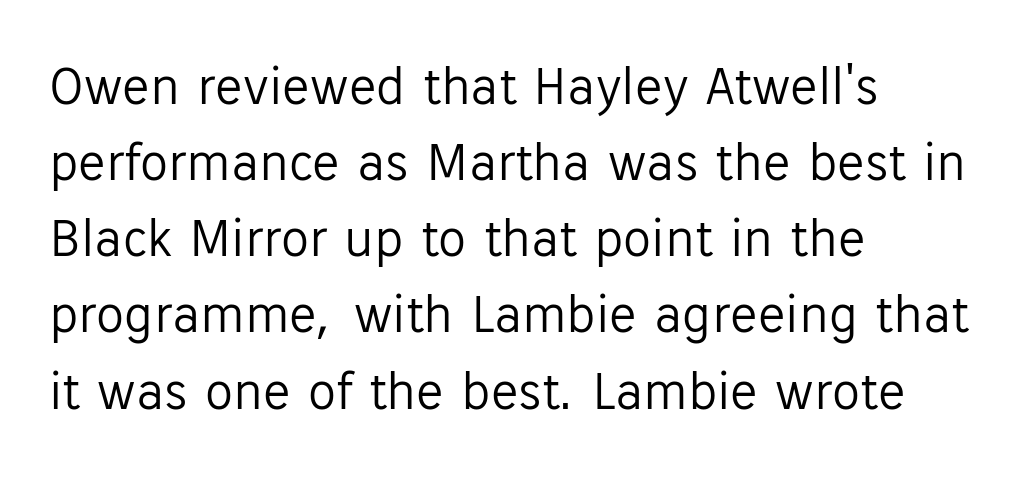
Q: Is the text bold? A: No.
Q: Is the text italic (slanted)? A: No, it is upright.
Q: Is the typeface a serif or a sans-serif typeface? A: Sans-serif.
Q: Is the text underlined? A: No.
Q: How is the paragraph aligned? A: Left-aligned.
Q: Is the spacing between letters normal or unusually wide? A: Normal.
Q: Is the spacing between lines tight, normal or loose? A: Normal.
Q: Width (condensed, normal, or wide)? A: Normal.
Q: Stroke contrast? A: Low.
Q: x-height? A: Medium.
Q: Monospaced? A: No.
